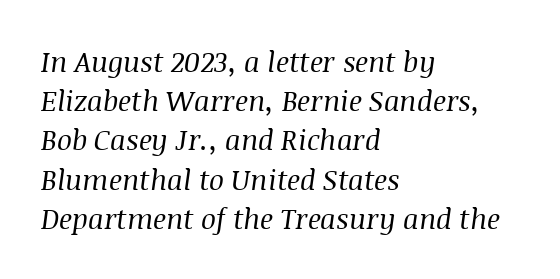
Q: Is the text bold? A: No.
Q: Is the text italic (slanted)? A: Yes, it leans right by about 8 degrees.
Q: Is the typeface a serif or a sans-serif typeface? A: Serif.
Q: Is the text underlined? A: No.
Q: How is the paragraph aligned? A: Left-aligned.
Q: Is the spacing between letters normal or unusually wide? A: Normal.
Q: Is the spacing between lines tight, normal or loose? A: Normal.
Q: Width (condensed, normal, or wide)? A: Normal.
Q: Stroke contrast? A: Medium.
Q: x-height? A: Large.
Q: Monospaced? A: No.
